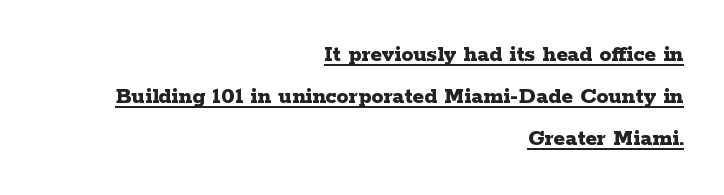
In designer terms, the underline attribute is active on this setting. A roman cut, with each character standing at attention. Caption: bold face, heavy strokes. Caption: multi-line text, flush right, ragged left. Spacing between characters is what you'd get straight out of the box.
